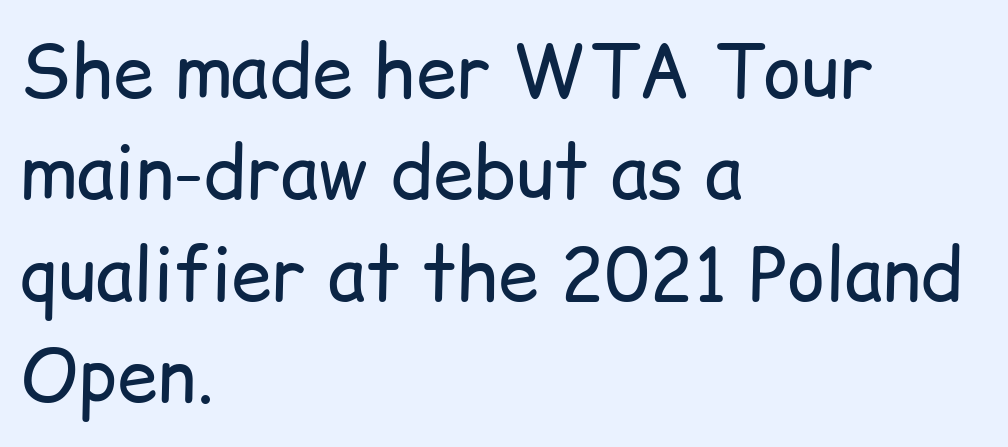
{"serif": "no", "italic": "no", "bold": "no", "weight": "regular", "width": "normal", "stroke_contrast": "low", "x_height": "medium", "monospaced": "no", "underline": "no", "align": "left", "line_spacing": "normal", "line_spacing_ratio": 1.39, "letter_spacing": "normal", "letter_spacing_em": 0.0, "glyph_px": 73}
